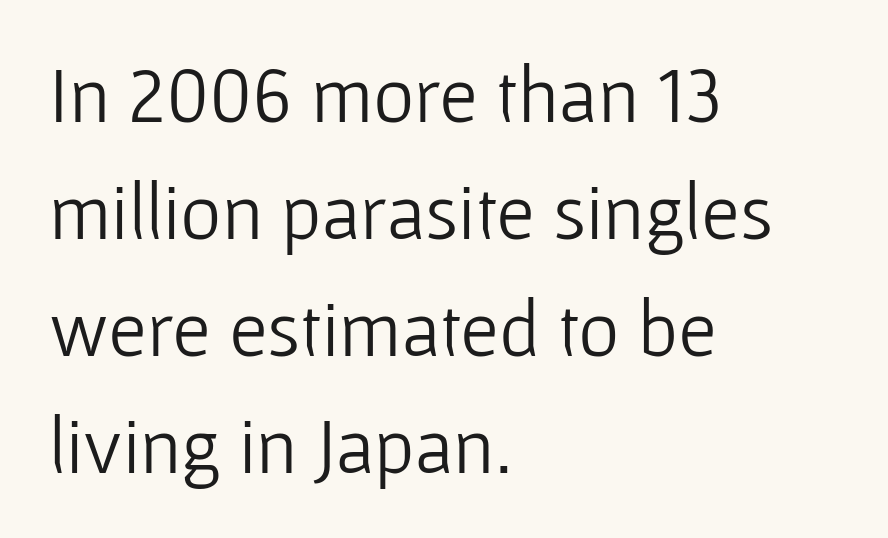
The typeface has the unassuming heft of standard copy or less. Think of a printed novel: that variable character pitch is what you see here. Vertical spacing — default. Look at the tracking — it's just the regular setting, nothing added. If you drew a ruler down the left edge, every line would touch it.
